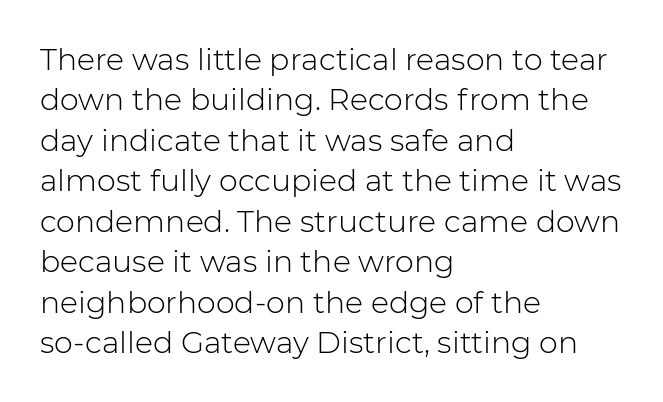
Q: Is the text bold? A: No.
Q: Is the text italic (slanted)? A: No, it is upright.
Q: Is the typeface a serif or a sans-serif typeface? A: Sans-serif.
Q: Is the text underlined? A: No.
Q: How is the paragraph aligned? A: Left-aligned.
Q: Is the spacing between letters normal or unusually wide? A: Normal.
Q: Is the spacing between lines tight, normal or loose? A: Normal.
Q: Width (condensed, normal, or wide)? A: Normal.
Q: Stroke contrast? A: Low.
Q: x-height? A: Medium.
Q: Monospaced? A: No.
